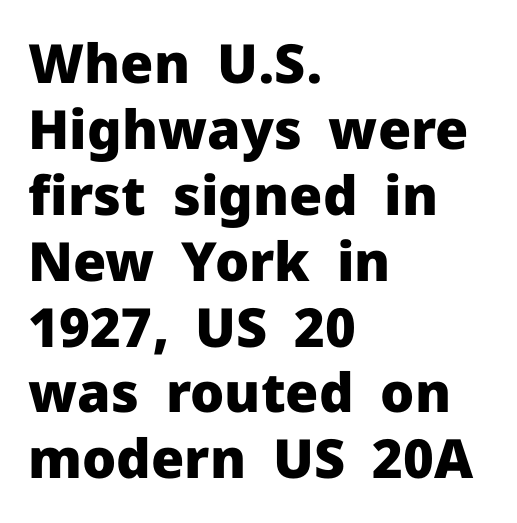
In terms of letterspacing, this is plain default setting. A typesetter would call this proportional, since set widths differ per character. These words are printed bold, with thick strokes throughout. The face used here is a sans, in the tradition of grotesques and geometrics. In CSS terms this would be text-align: left. Style check: upright.
